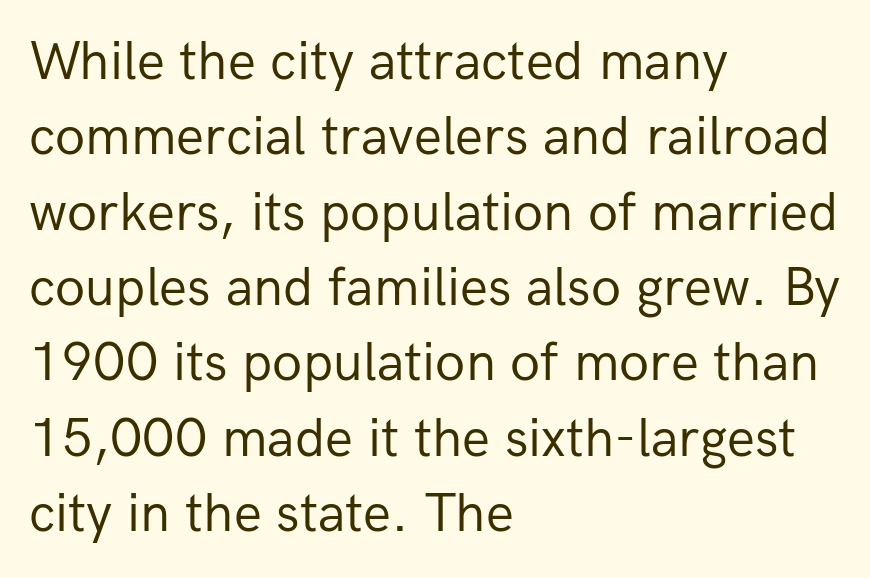
{"serif": "no", "italic": "no", "bold": "no", "weight": "regular", "width": "normal", "stroke_contrast": "low", "x_height": "medium", "monospaced": "no", "underline": "no", "align": "left", "line_spacing": "normal", "line_spacing_ratio": 1.37, "letter_spacing": "normal", "letter_spacing_em": 0.0, "glyph_px": 55}
